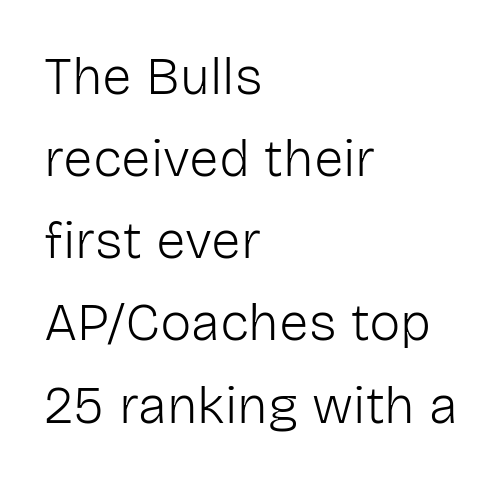
In terms of letterspacing, this is plain default setting. How would I describe the line gaps? Plain and ordinary. Posture: straight, roman, zero tilt. The area under the type is left untouched. Grotesque or geometric, the face here clearly has no serifs.
